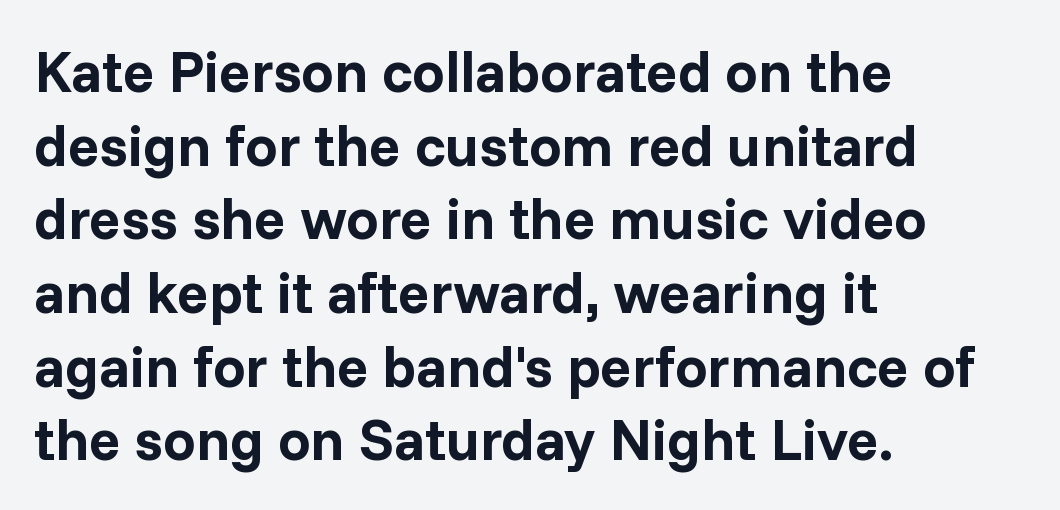
The image shows 58 px bold sans-serif type, upright; set left-aligned, normal line spacing (1.27x), normal letter spacing, not underlined; low stroke contrast and a medium x-height.
